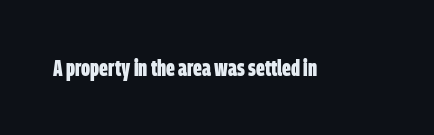
{"bold": "yes", "underline": "no", "letter_spacing": "normal", "letter_spacing_em": 0.0, "glyph_px": 23}
